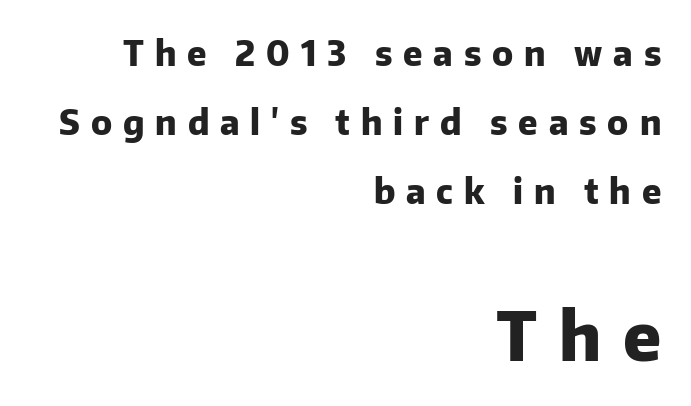
{"serif": "no", "italic": "no", "bold": "yes", "weight": "heavy", "width": "normal", "stroke_contrast": "low", "x_height": "medium", "monospaced": "no", "underline": "no", "align": "right", "line_spacing": "loose", "line_spacing_ratio": 2.03, "letter_spacing": "wide", "letter_spacing_em": 0.32, "larger_block": "second", "size_ratio": 1.97, "glyph_px": 67}
